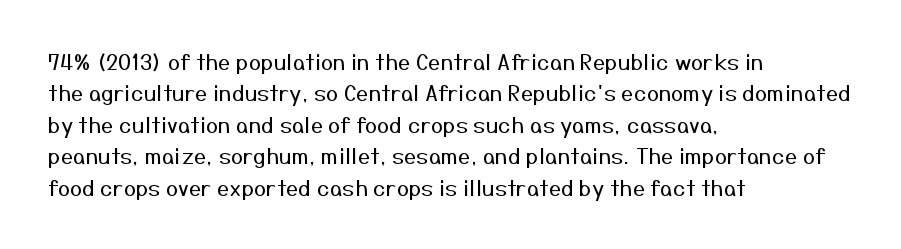
Q: Is the text bold? A: No.
Q: Is the text italic (slanted)? A: No, it is upright.
Q: Is the text underlined? A: No.
Q: How is the paragraph aligned? A: Left-aligned.
Q: Is the spacing between letters normal or unusually wide? A: Normal.
Q: Is the spacing between lines tight, normal or loose? A: Normal.
